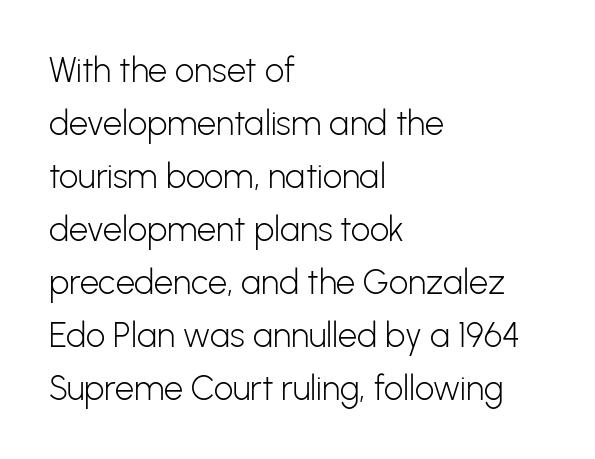
Q: Is the text bold? A: No.
Q: Is the text italic (slanted)? A: No, it is upright.
Q: Is the typeface a serif or a sans-serif typeface? A: Sans-serif.
Q: Is the text underlined? A: No.
Q: How is the paragraph aligned? A: Left-aligned.
Q: Is the spacing between letters normal or unusually wide? A: Normal.
Q: Is the spacing between lines tight, normal or loose? A: Normal.
Q: Width (condensed, normal, or wide)? A: Normal.
Q: Stroke contrast? A: Low.
Q: x-height? A: Medium.
Q: Monospaced? A: No.
